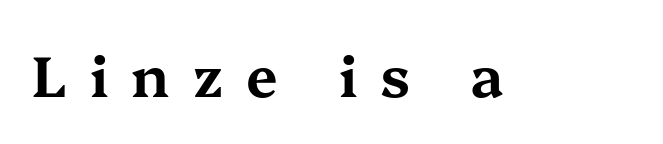
Nope, not italic — everything's standing straight. The passage shown has open, widely tracked lettering throughout. The letters carry serifs — small finishing strokes at the ends of their stems. Unmarked baselines from the first word to the last. A typesetter would call this proportional, since set widths differ per character.
